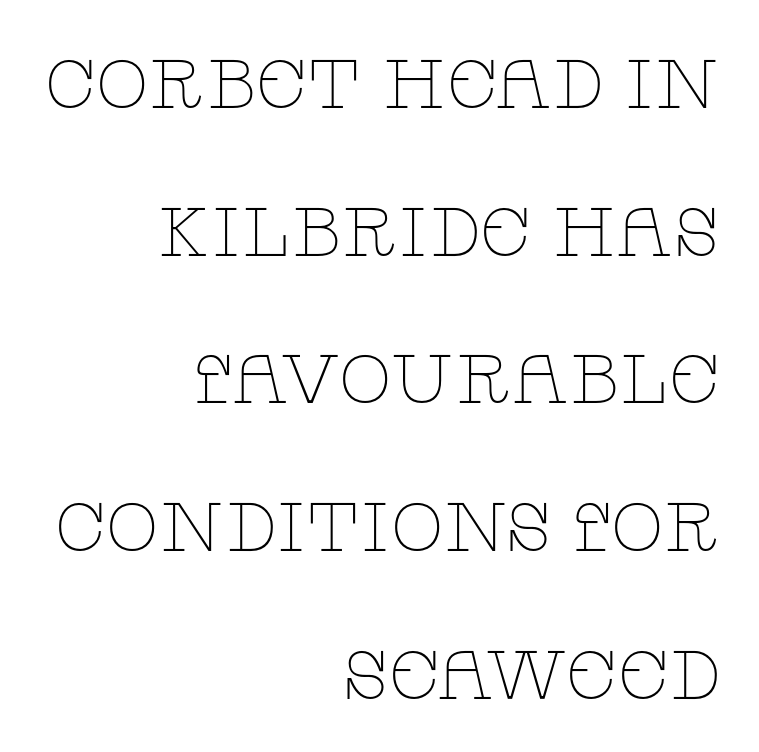
Q: Is the text bold? A: No.
Q: Is the text italic (slanted)? A: No, it is upright.
Q: Is the typeface a serif or a sans-serif typeface? A: Serif.
Q: Is the text underlined? A: No.
Q: How is the paragraph aligned? A: Right-aligned.
Q: Is the spacing between letters normal or unusually wide? A: Normal.
Q: Is the spacing between lines tight, normal or loose? A: Loose.
Q: Width (condensed, normal, or wide)? A: Wide.
Q: Stroke contrast? A: Low.
Q: x-height? A: Large.
Q: Monospaced? A: No.
